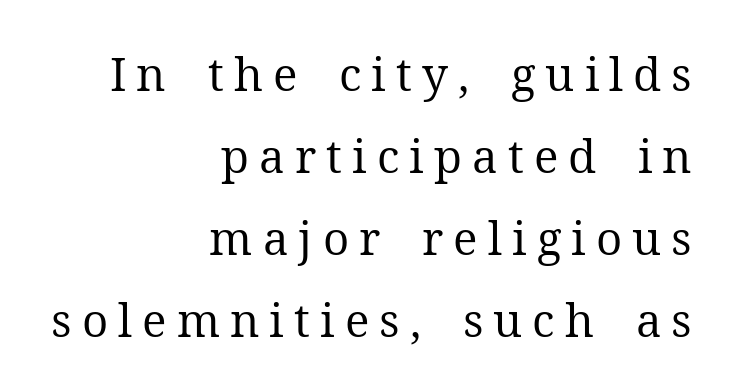
You can tell from the footed stems that serif type was used. Clear beneath every line of the passage. Italic? Not at all — the glyphs are vertical. Here the glyphs are tracked loosely, breaking word shapes into spaced letters. Does the copy run flush right? Yes — the right margin is perfectly even.
